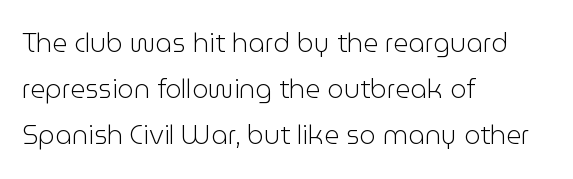
Look at the tracking — it's just the regular setting, nothing added. Each stroke keeps to a modest, everyday thickness or less. The compositor pushed each line to the left boundary. The font's upright variant was chosen for this text. A clean baseline with only descenders dipping below it.
